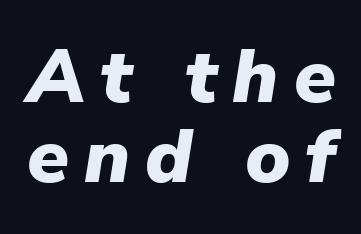
The image shows 76 px heavy type, italic (leaning right); set tight line spacing (1.05x), unusually wide letter spacing (+0.2 em), not underlined; low stroke contrast and a medium x-height.
